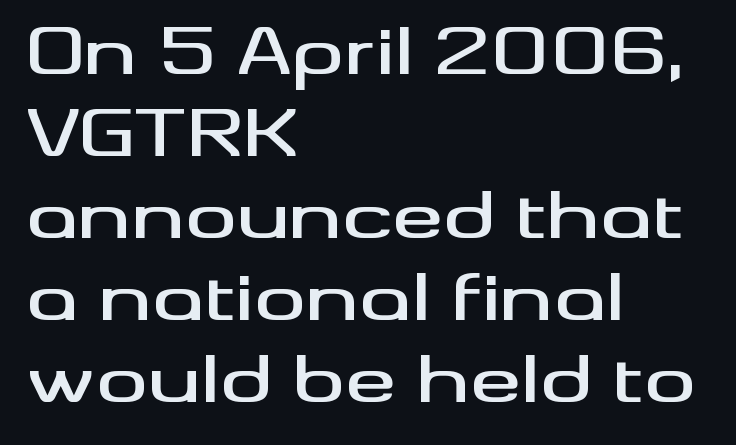
The image shows 64 px wide sans-serif type, upright; set left-aligned, normal line spacing (1.28x), normal letter spacing, not underlined; medium stroke contrast and a small x-height.
